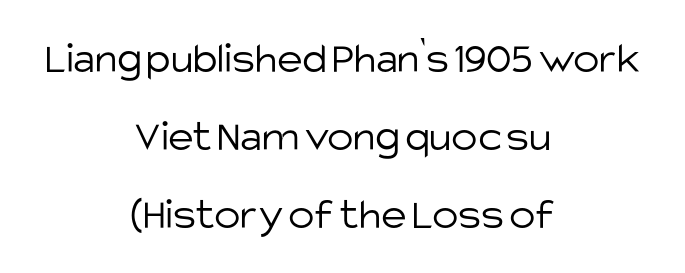
Q: Is the text bold? A: No.
Q: Is the text italic (slanted)? A: No, it is upright.
Q: Is the typeface a serif or a sans-serif typeface? A: Sans-serif.
Q: Is the text underlined? A: No.
Q: How is the paragraph aligned? A: Centered.
Q: Is the spacing between letters normal or unusually wide? A: Normal.
Q: Width (condensed, normal, or wide)? A: Normal.
Q: Stroke contrast? A: Low.
Q: x-height? A: Large.
Q: Monospaced? A: No.
